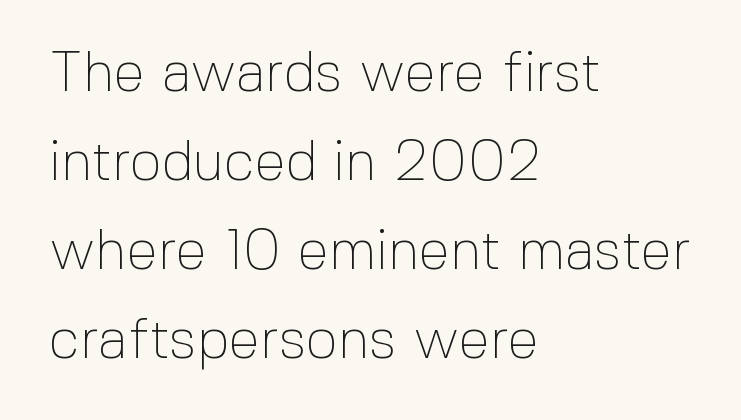
Q: Is the text bold? A: No.
Q: Is the text italic (slanted)? A: No, it is upright.
Q: Is the typeface a serif or a sans-serif typeface? A: Sans-serif.
Q: Is the text underlined? A: No.
Q: How is the paragraph aligned? A: Left-aligned.
Q: Is the spacing between letters normal or unusually wide? A: Normal.
Q: Is the spacing between lines tight, normal or loose? A: Normal.
Q: Width (condensed, normal, or wide)? A: Normal.
Q: x-height? A: Medium.
Q: Monospaced? A: No.
